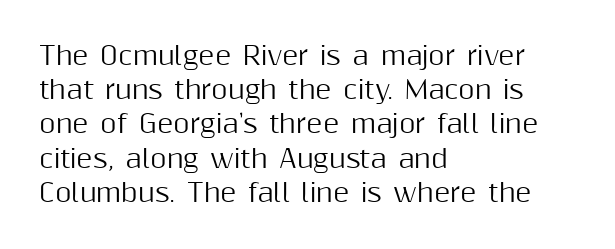
Q: Is the text italic (slanted)? A: No, it is upright.
Q: Is the text underlined? A: No.
Q: How is the paragraph aligned? A: Left-aligned.
Q: Is the spacing between letters normal or unusually wide? A: Normal.
Q: Is the spacing between lines tight, normal or loose? A: Normal.
